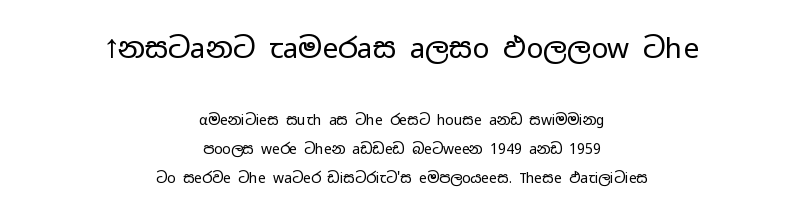
The rendering positions every line midway between the sides. Is the stroke heavy? The answer is a plain regular-or-lighter. Words appear dense and cohesive because spacing is normal. Reading down the column, the eye jumps a long way to each next line. These two chunks differ in scale, with the top chunk taking the larger measure. Only glyphs here, with clear space below each row.
